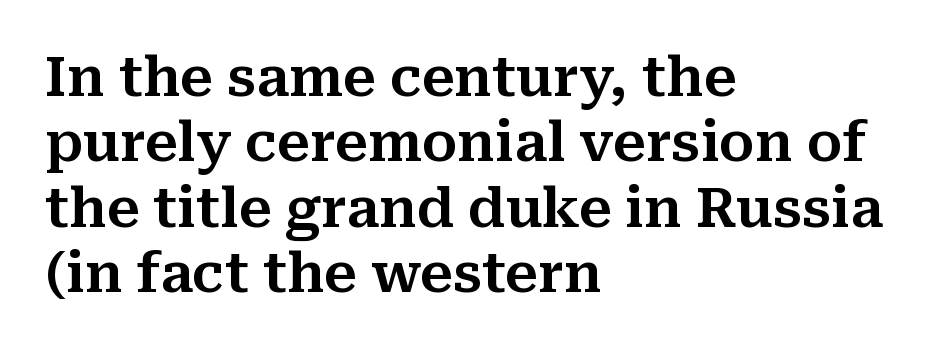
Q: Is the text italic (slanted)? A: No, it is upright.
Q: Is the typeface a serif or a sans-serif typeface? A: Serif.
Q: Is the text underlined? A: No.
Q: How is the paragraph aligned? A: Left-aligned.
Q: Is the spacing between letters normal or unusually wide? A: Normal.
Q: Width (condensed, normal, or wide)? A: Normal.
Q: Stroke contrast? A: Medium.
Q: x-height? A: Medium.
Q: Monospaced? A: No.
